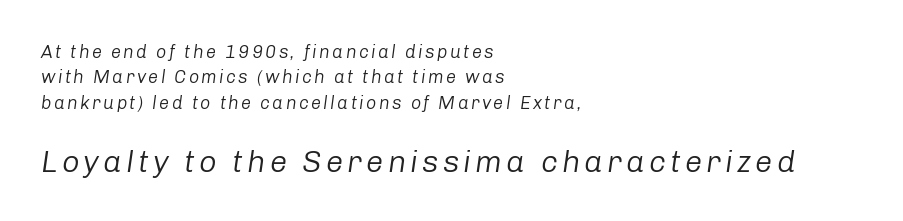
Q: Is the text bold? A: No.
Q: Is the text italic (slanted)? A: Yes, it leans right by about 8 degrees.
Q: Is the text underlined? A: No.
Q: How is the paragraph aligned? A: Left-aligned.
Q: Is the spacing between lines tight, normal or loose? A: Normal.
Q: Which block of text is set in a larger size, the first (top) or the second (bottom)? A: The second (bottom) one.
Q: Width (condensed, normal, or wide)? A: Normal.
Q: Stroke contrast? A: Low.
Q: x-height? A: Medium.
Q: Monospaced? A: No.
